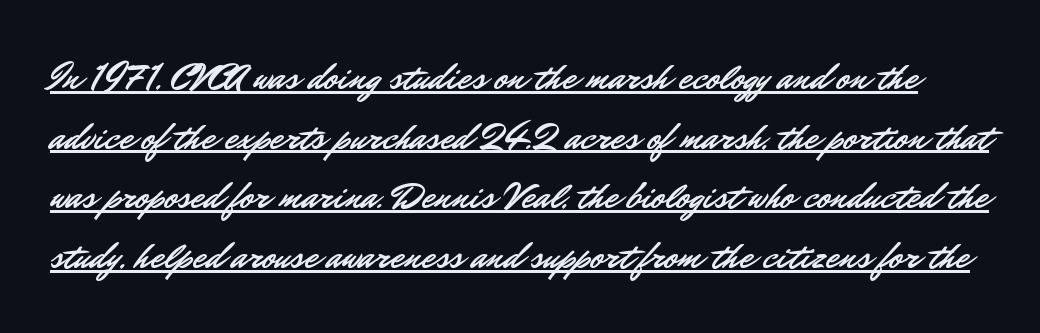
This sample carries an underscore along the baseline area. The line texture is even and compact thanks to regular tracking. Looks like regular typesetting: each glyph gets only the width it needs. The letters carry no serifs — their stems end cleanly without finishing strokes. These lines sit exactly where default settings would place them.
